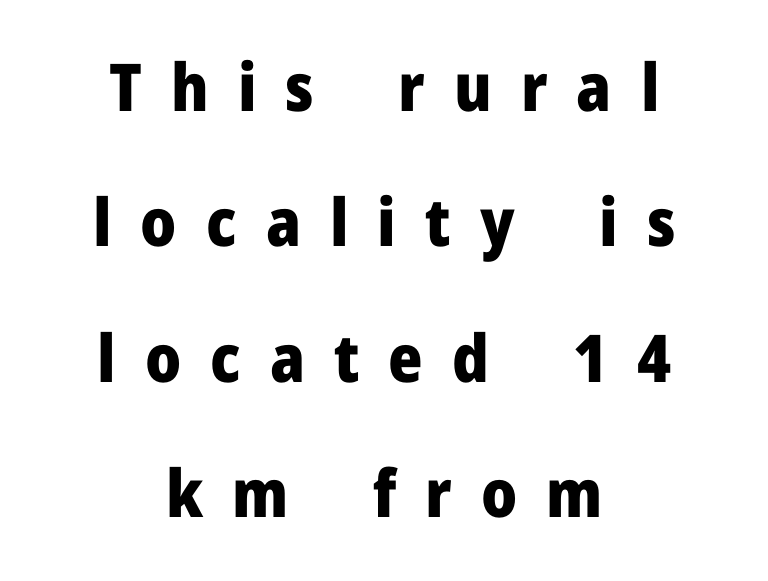
{"serif": "no", "italic": "no", "bold": "yes", "weight": "heavy", "width": "normal", "stroke_contrast": "low", "x_height": "medium", "monospaced": "no", "underline": "no", "align": "center", "line_spacing": "loose", "line_spacing_ratio": 2.05, "letter_spacing": "wide", "letter_spacing_em": 0.44, "glyph_px": 66}
